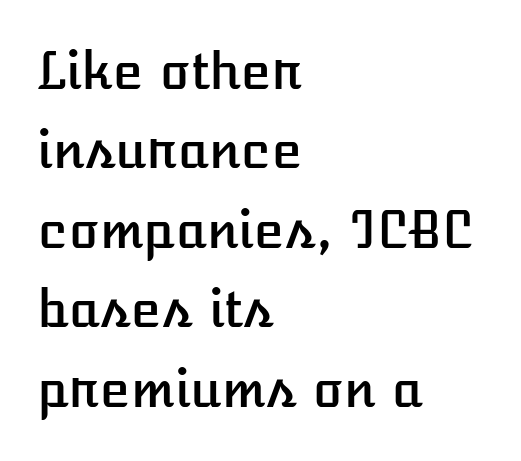
{"italic": "no", "width": "normal", "stroke_contrast": "low", "x_height": "medium", "monospaced": "no", "underline": "no", "align": "left", "line_spacing": "normal", "line_spacing_ratio": 1.59, "letter_spacing": "normal", "letter_spacing_em": 0.0, "glyph_px": 50}
